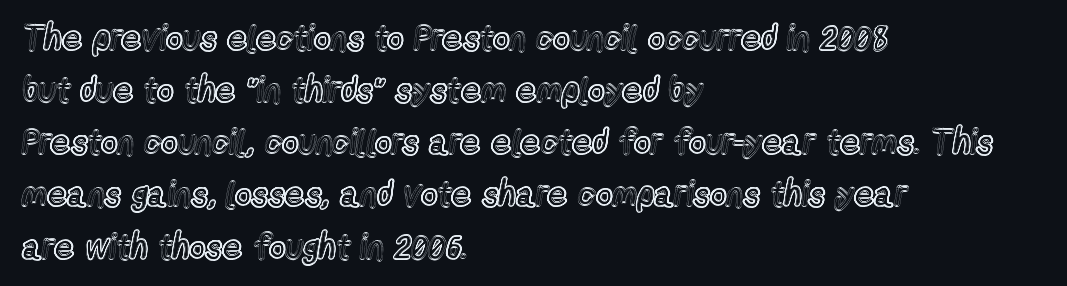
The image shows 35 px condensed type; set left-aligned, normal line spacing (1.49x), normal letter spacing, not underlined; a medium x-height.
